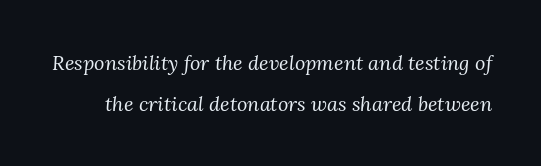
Line spacing here is loose. Inter-character spacing is left at the font's built-in metrics. This rendering features lettering with no underline. On a weight scale, this lands at 450 or below. The passage shown leans; its letterforms are oblique.
